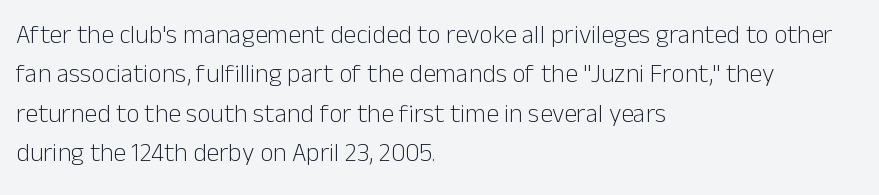
{"italic": "no", "bold": "no", "underline": "no", "align": "left", "line_spacing": "normal", "line_spacing_ratio": 1.51, "letter_spacing": "normal", "letter_spacing_em": 0.0, "glyph_px": 26}
